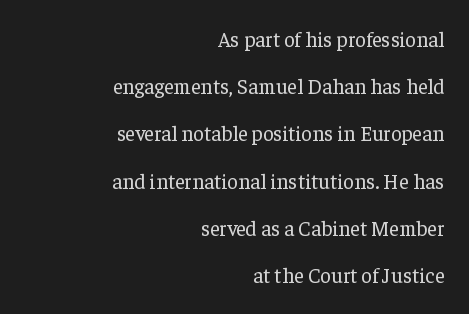
{"italic": "no", "bold": "no", "underline": "no", "align": "right", "line_spacing": "loose", "line_spacing_ratio": 2.25, "letter_spacing": "normal", "letter_spacing_em": 0.0, "glyph_px": 21}
